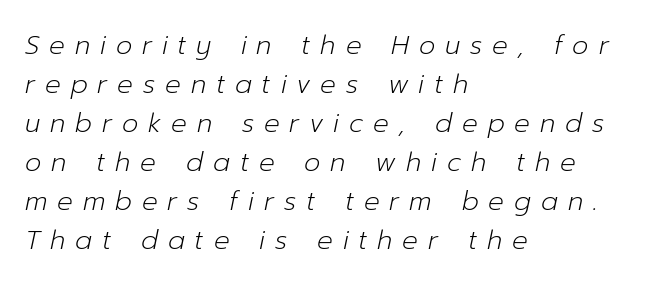
Q: Is the text bold? A: No.
Q: Is the text italic (slanted)? A: Yes, it leans right by about 12 degrees.
Q: Is the text underlined? A: No.
Q: How is the paragraph aligned? A: Left-aligned.
Q: Is the spacing between letters normal or unusually wide? A: Unusually wide.
Q: Is the spacing between lines tight, normal or loose? A: Normal.
